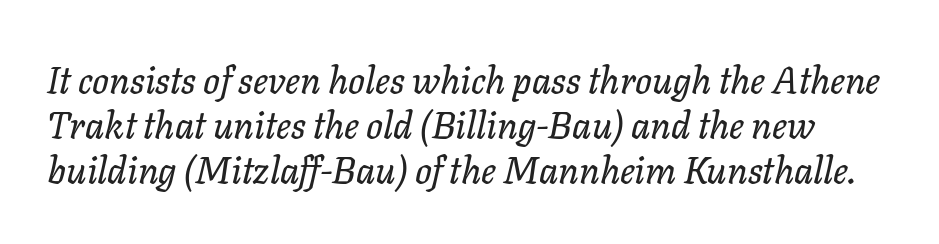
The image shows 37 px text type, italic (leaning right); set line spacing 1.22x, normal letter spacing, not underlined; low stroke contrast and a medium x-height.
